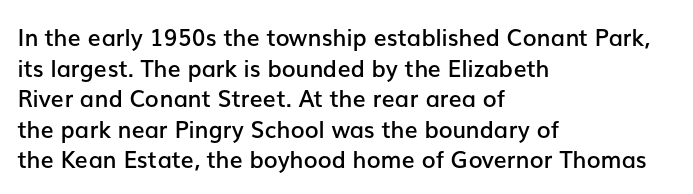
Q: Is the text bold? A: Semi-bold.
Q: Is the text italic (slanted)? A: No, it is upright.
Q: Is the text underlined? A: No.
Q: How is the paragraph aligned? A: Left-aligned.
Q: Is the spacing between letters normal or unusually wide? A: Normal.
Q: Is the spacing between lines tight, normal or loose? A: Normal.
